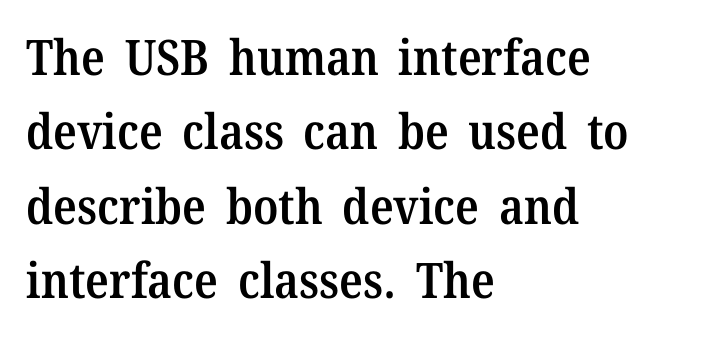
Q: Is the text bold? A: Semi-bold.
Q: Is the text italic (slanted)? A: No, it is upright.
Q: Is the typeface a serif or a sans-serif typeface? A: Serif.
Q: Is the text underlined? A: No.
Q: How is the paragraph aligned? A: Left-aligned.
Q: Is the spacing between letters normal or unusually wide? A: Normal.
Q: Is the spacing between lines tight, normal or loose? A: Normal.
Q: Width (condensed, normal, or wide)? A: Normal.
Q: Stroke contrast? A: Medium.
Q: x-height? A: Medium.
Q: Monospaced? A: No.
